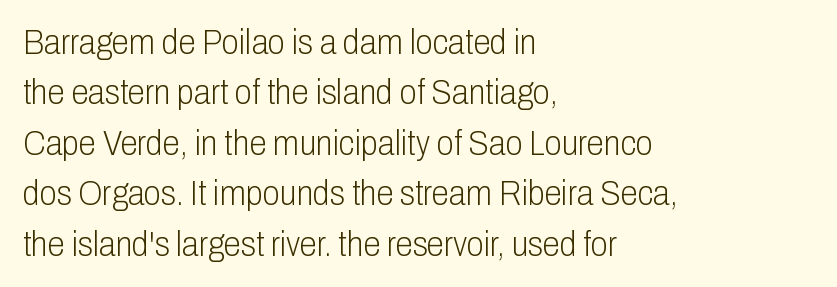
The image shows 35 px light, condensed sans-serif type, upright; set left-aligned, normal line spacing (1.44x), normal letter spacing, not underlined; low stroke contrast and a medium x-height.
